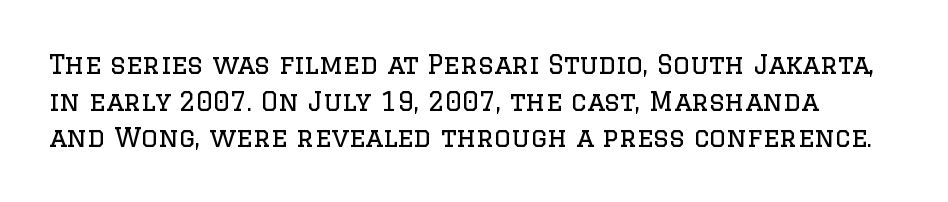
The image shows 26 px text type, upright; set normal line spacing (1.41x), normal letter spacing, not underlined.
